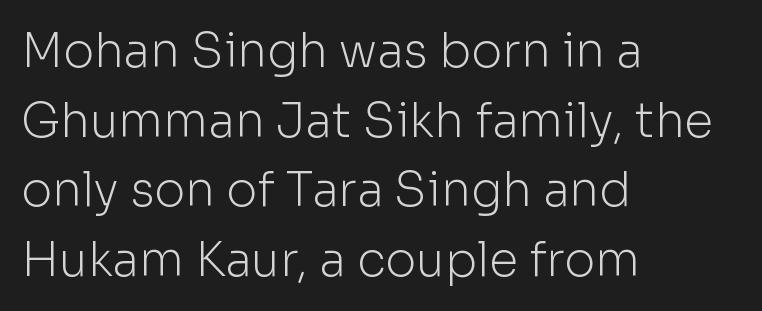
A roman cut, with each character standing at attention. The tracking reads as untouched default to a designer's eye. The letterforms sit at book weight or below. The passage shown is typed in a proportional face where columns would drift.
